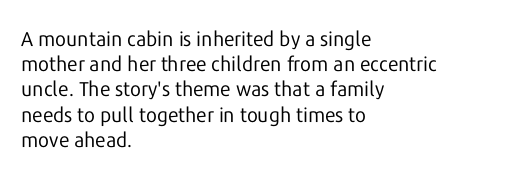
Q: Is the text bold? A: No.
Q: Is the text italic (slanted)? A: No, it is upright.
Q: Is the text underlined? A: No.
Q: How is the paragraph aligned? A: Left-aligned.
Q: Is the spacing between letters normal or unusually wide? A: Normal.
Q: Is the spacing between lines tight, normal or loose? A: Normal.
